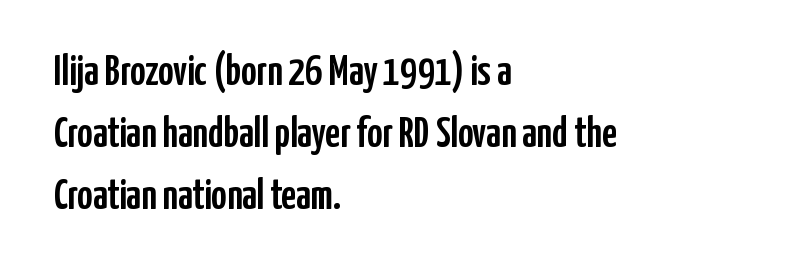
The image shows 42 px condensed sans-serif type, upright; set left-aligned, normal line spacing (1.48x), normal letter spacing, not underlined; low stroke contrast and a medium x-height.
